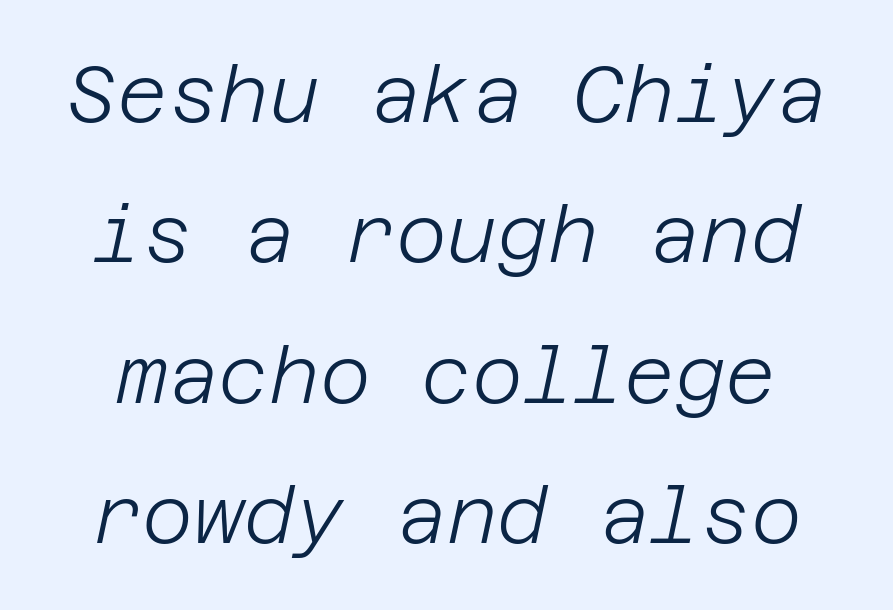
The image shows 78 px light type, italic (leaning right); set line spacing 1.8x, normal letter spacing, not underlined; low stroke contrast and a large x-height.
